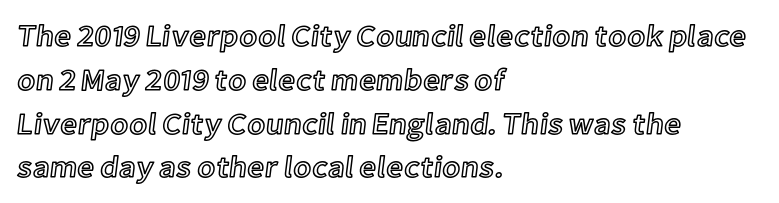
Q: Is the text italic (slanted)? A: Yes.
Q: Is the text underlined? A: No.
Q: How is the paragraph aligned? A: Left-aligned.
Q: Is the spacing between letters normal or unusually wide? A: Normal.
Q: Is the spacing between lines tight, normal or loose? A: Normal.
Q: Width (condensed, normal, or wide)? A: Normal.
Q: x-height? A: Medium.
Q: Monospaced? A: No.
